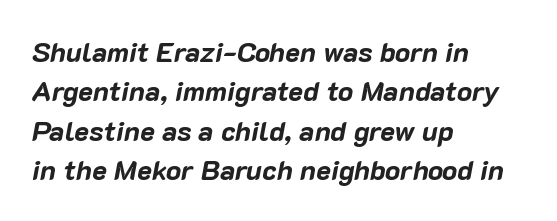
The image shows 28 px bold type, italic (leaning right); set left-aligned, normal line spacing (1.41x), normal letter spacing, not underlined; low stroke contrast and a medium x-height.
